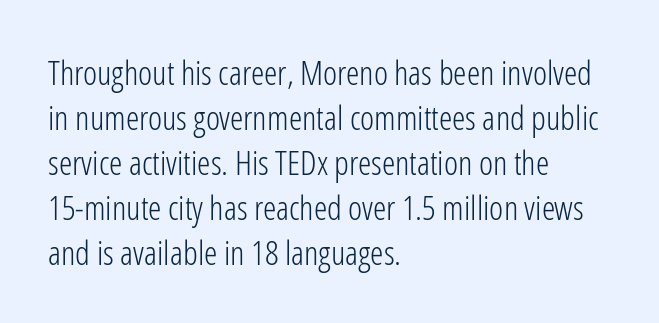
{"serif": "no", "italic": "no", "bold": "no", "weight": "light", "width": "condensed", "stroke_contrast": "low", "x_height": "medium", "monospaced": "no", "underline": "no", "align": "left", "line_spacing": "normal", "line_spacing_ratio": 1.32, "letter_spacing": "normal", "letter_spacing_em": 0.0, "glyph_px": 34}
